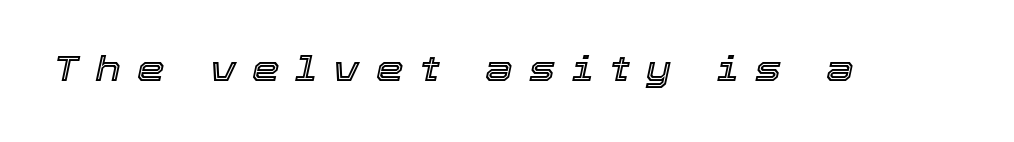
Observe the lean: these are italic letterforms. Proportional: the letters do not fall into vertical columns. Bare-footed words on every line. Display-style spreading of the glyphs; the letterfit is very open.
